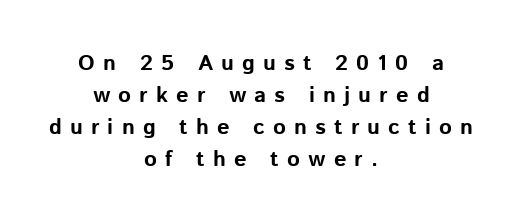
Q: Is the text bold? A: Yes.
Q: Is the text italic (slanted)? A: No, it is upright.
Q: Is the text underlined? A: No.
Q: How is the paragraph aligned? A: Centered.
Q: Is the spacing between letters normal or unusually wide? A: Unusually wide.
Q: Is the spacing between lines tight, normal or loose? A: Normal.
